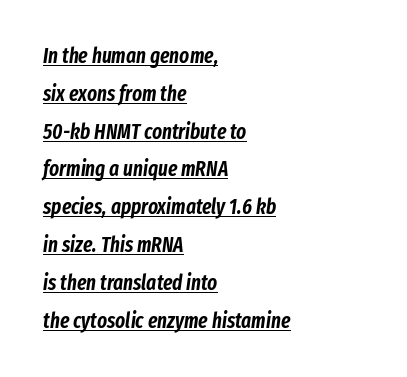
The image shows 21 px text type, italic (leaning right); set left-aligned, line spacing 1.8x, normal letter spacing, underlined.
